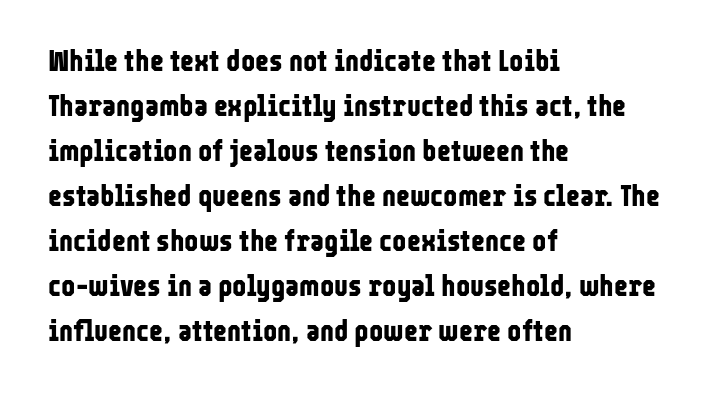
{"serif": "no", "italic": "no", "bold": "yes", "weight": "bold", "width": "condensed", "stroke_contrast": "low", "x_height": "medium", "monospaced": "no", "underline": "no", "align": "left", "line_spacing": "normal", "line_spacing_ratio": 1.5, "letter_spacing": "normal", "letter_spacing_em": 0.0, "glyph_px": 30}
